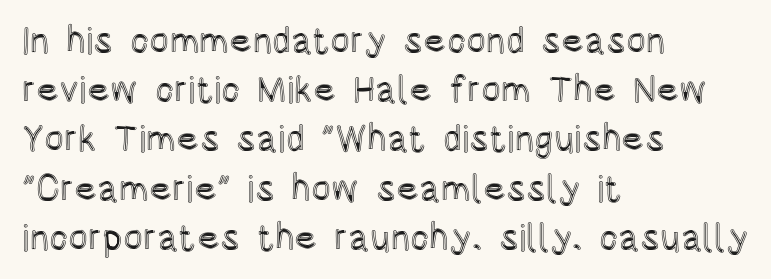
Q: Is the text italic (slanted)? A: No, it is upright.
Q: Is the text underlined? A: No.
Q: How is the paragraph aligned? A: Left-aligned.
Q: Is the spacing between letters normal or unusually wide? A: Normal.
Q: Is the spacing between lines tight, normal or loose? A: Normal.
Q: Width (condensed, normal, or wide)? A: Condensed.
Q: x-height? A: Large.
Q: Monospaced? A: No.
